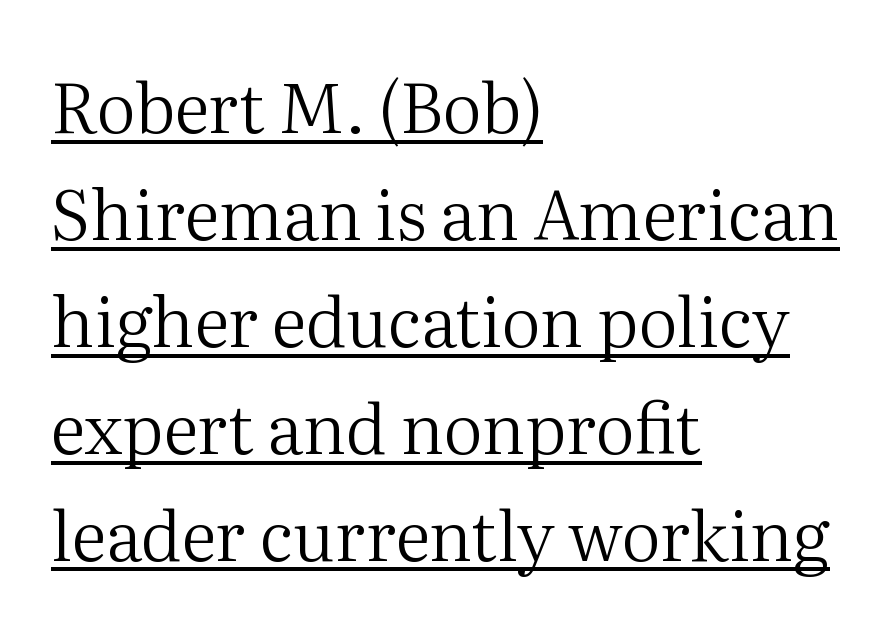
The image shows 69 px regular-weight serif type, upright; set left-aligned, normal line spacing (1.55x), normal letter spacing, underlined; medium stroke contrast and a medium x-height.
